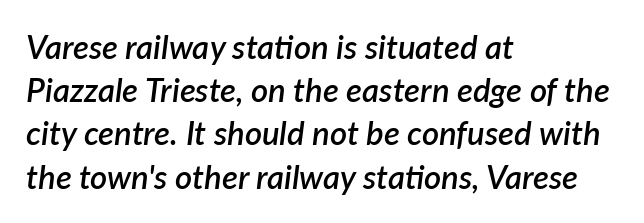
Reading down the block, your eye returns to a fixed left position each line. A typesetter would call this zero additional tracking. This sample has the flowing, uneven cadence of proportional lettering. Rule under the text: the space is simply empty.
